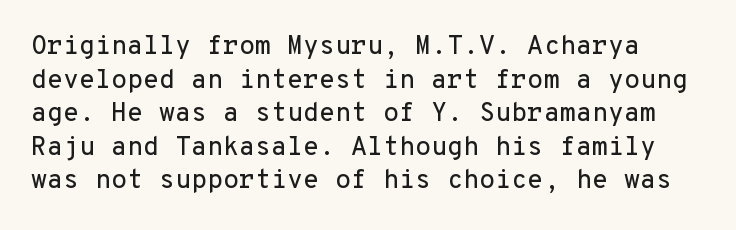
{"italic": "no", "underline": "no", "line_spacing": "normal", "line_spacing_ratio": 1.29, "letter_spacing": "normal", "letter_spacing_em": 0.0, "glyph_px": 26}
